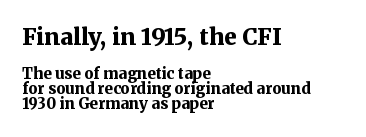
Q: Is the text bold? A: Yes.
Q: Is the text italic (slanted)? A: No, it is upright.
Q: Is the text underlined? A: No.
Q: How is the paragraph aligned? A: Left-aligned.
Q: Is the spacing between letters normal or unusually wide? A: Normal.
Q: Is the spacing between lines tight, normal or loose? A: Tight.
Q: Which block of text is set in a larger size, the first (top) or the second (bottom)? A: The first (top) one.
